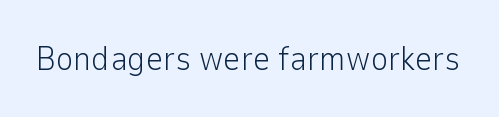
Letters have the restrained weight of plain body copy at most. This sample uses an upright cut, with every glyph sitting square on the baseline. Default kerning and tracking; the words read as compact shapes. The gap between lines stays unmarked.
